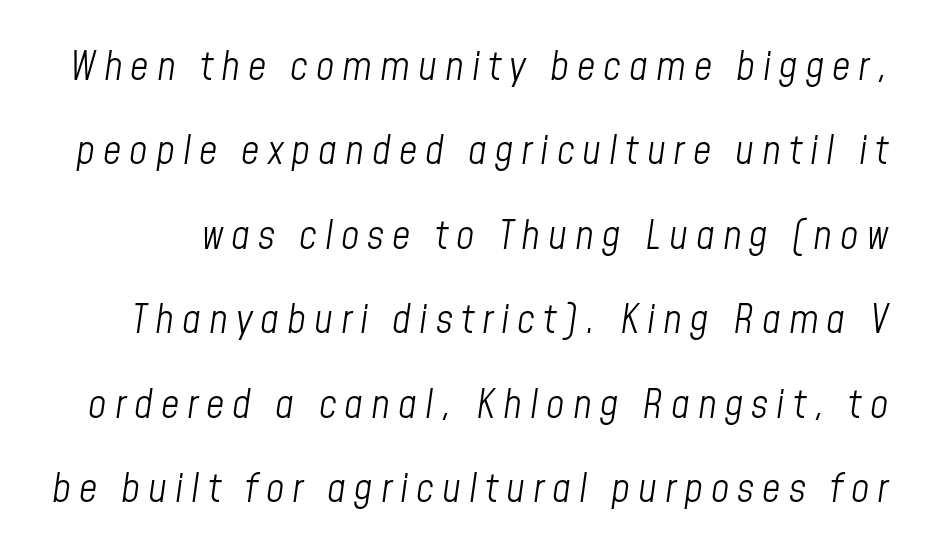
Q: Is the text bold? A: No.
Q: Is the text italic (slanted)? A: Yes, it leans right by about 8 degrees.
Q: Is the text underlined? A: No.
Q: Is the spacing between letters normal or unusually wide? A: Unusually wide.
Q: Is the spacing between lines tight, normal or loose? A: Loose.
Q: Width (condensed, normal, or wide)? A: Condensed.
Q: Stroke contrast? A: Low.
Q: x-height? A: Medium.
Q: Monospaced? A: No.
